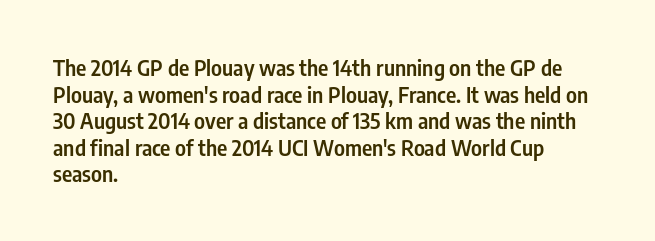
Q: Is the text bold? A: Semi-bold.
Q: Is the text italic (slanted)? A: No, it is upright.
Q: Is the text underlined? A: No.
Q: How is the paragraph aligned? A: Left-aligned.
Q: Is the spacing between letters normal or unusually wide? A: Normal.
